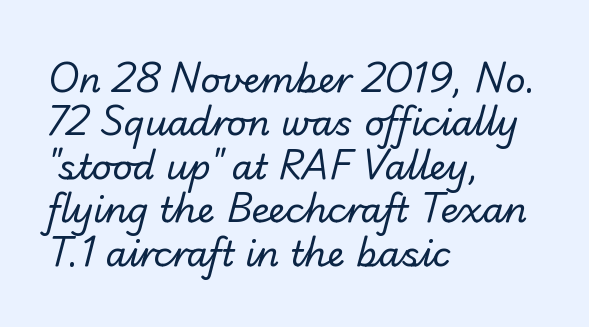
{"serif": "no", "bold": "no", "weight": "regular", "width": "normal", "stroke_contrast": "low", "x_height": "small", "monospaced": "no", "underline": "no", "align": "left", "line_spacing_ratio": 1.24, "letter_spacing": "normal", "letter_spacing_em": 0.0, "glyph_px": 35}
